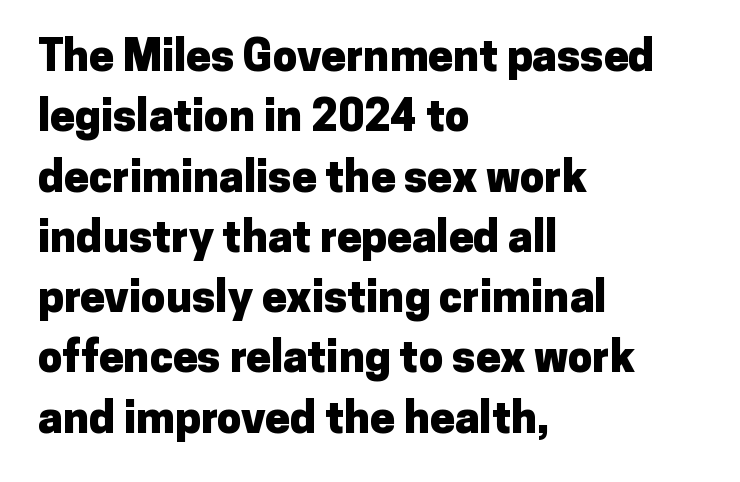
Q: Is the text bold? A: Yes.
Q: Is the text italic (slanted)? A: No, it is upright.
Q: Is the typeface a serif or a sans-serif typeface? A: Sans-serif.
Q: Is the text underlined? A: No.
Q: How is the paragraph aligned? A: Left-aligned.
Q: Is the spacing between letters normal or unusually wide? A: Normal.
Q: Is the spacing between lines tight, normal or loose? A: Normal.
Q: Width (condensed, normal, or wide)? A: Normal.
Q: Stroke contrast? A: Low.
Q: x-height? A: Medium.
Q: Monospaced? A: No.
